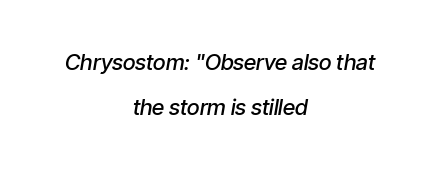
Q: Is the text bold? A: Semi-bold.
Q: Is the text italic (slanted)? A: Yes, it leans right by about 9 degrees.
Q: Is the text underlined? A: No.
Q: How is the paragraph aligned? A: Centered.
Q: Is the spacing between letters normal or unusually wide? A: Normal.
Q: Is the spacing between lines tight, normal or loose? A: Loose.
